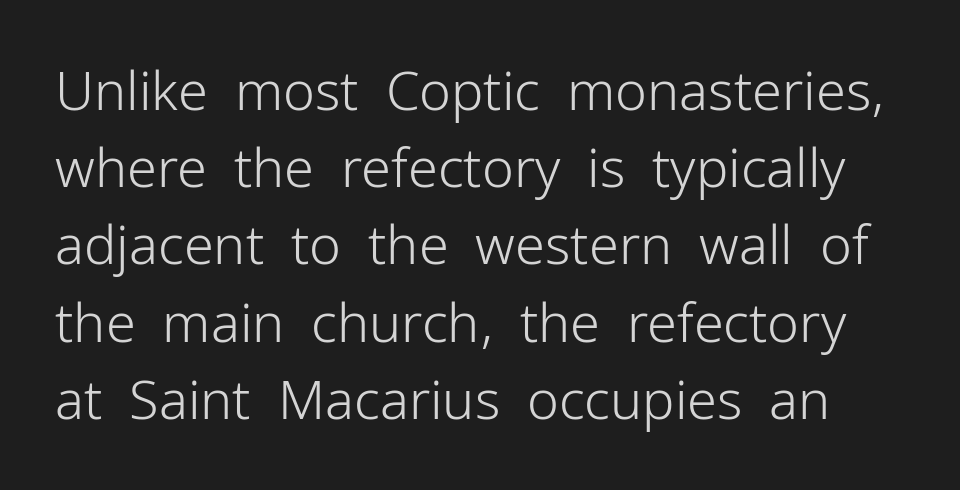
Each letter's strokes conclude bluntly, with no projecting serifs. Look at the tracking — it's just the regular setting, nothing added. Proportional: the letters do not fall into vertical columns. Designer's note — italics off, roman on. Students, observe: this is what conventionally led text looks like.
